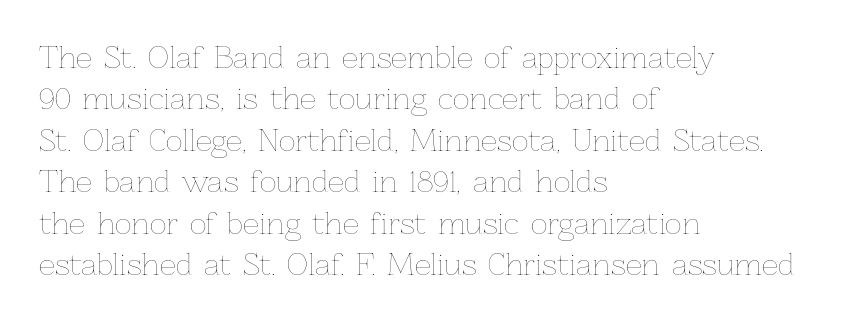
The image shows 29 px thin type, upright; set left-aligned, normal line spacing (1.43x), normal letter spacing, not underlined; low stroke contrast and a medium x-height.
